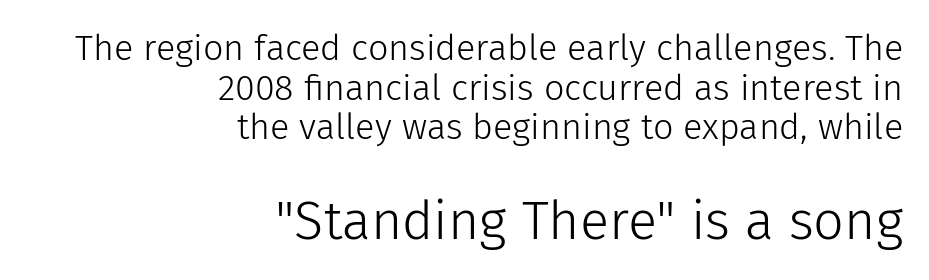
{"serif": "no", "italic": "no", "bold": "no", "weight": "light", "width": "normal", "stroke_contrast": "low", "x_height": "medium", "monospaced": "no", "underline": "no", "align": "right", "line_spacing": "tight", "line_spacing_ratio": 1.1, "letter_spacing": "normal", "letter_spacing_em": 0.0, "larger_block": "second", "size_ratio": 1.5, "glyph_px": 54}
